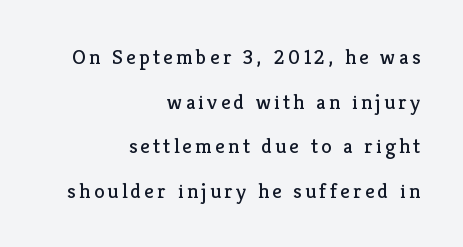
The image shows 21 px text type, upright; set right-aligned, loose line spacing (2.12x), not underlined.
